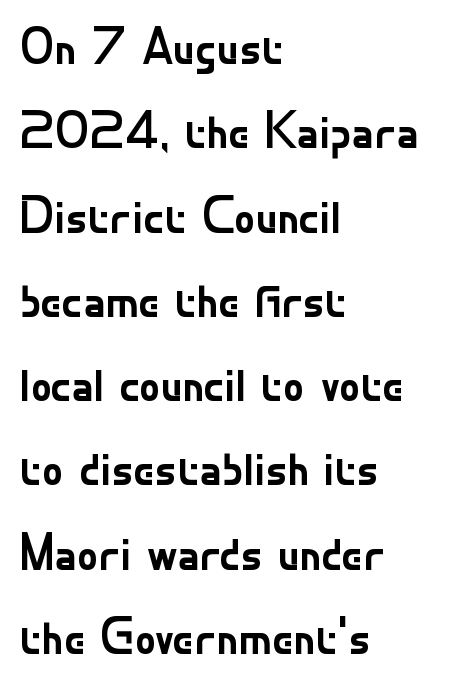
You can tell from the bare stems that sans-serif type was used. Descender tails drop into unmarked territory. The letters sit at their default tracking, neither squeezed nor spread. Line spacing here is normal. Weight: in the light-to-regular range.
